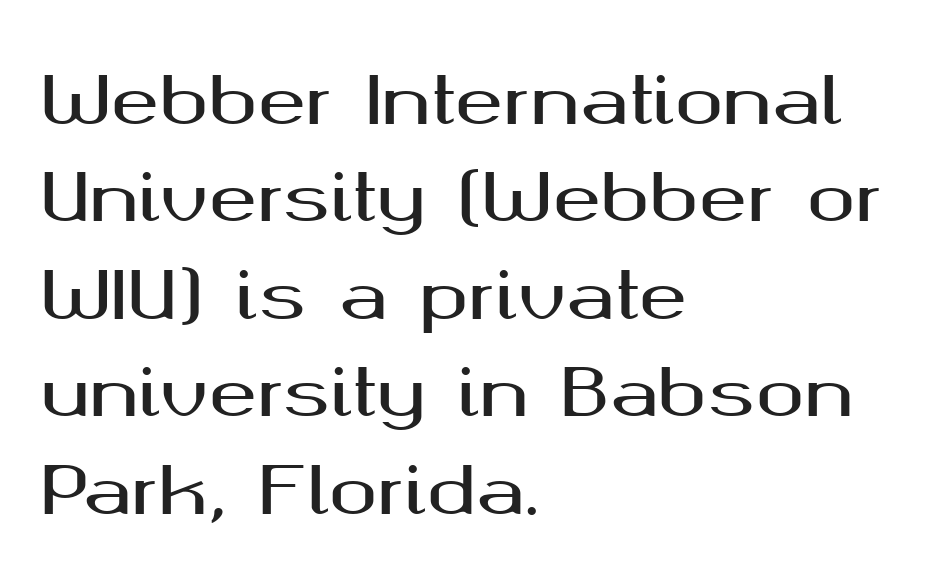
Q: Is the text italic (slanted)? A: No, it is upright.
Q: Is the typeface a serif or a sans-serif typeface? A: Sans-serif.
Q: Is the text underlined? A: No.
Q: How is the paragraph aligned? A: Left-aligned.
Q: Is the spacing between letters normal or unusually wide? A: Normal.
Q: Is the spacing between lines tight, normal or loose? A: Normal.
Q: Width (condensed, normal, or wide)? A: Wide.
Q: Stroke contrast? A: Medium.
Q: x-height? A: Medium.
Q: Monospaced? A: No.
